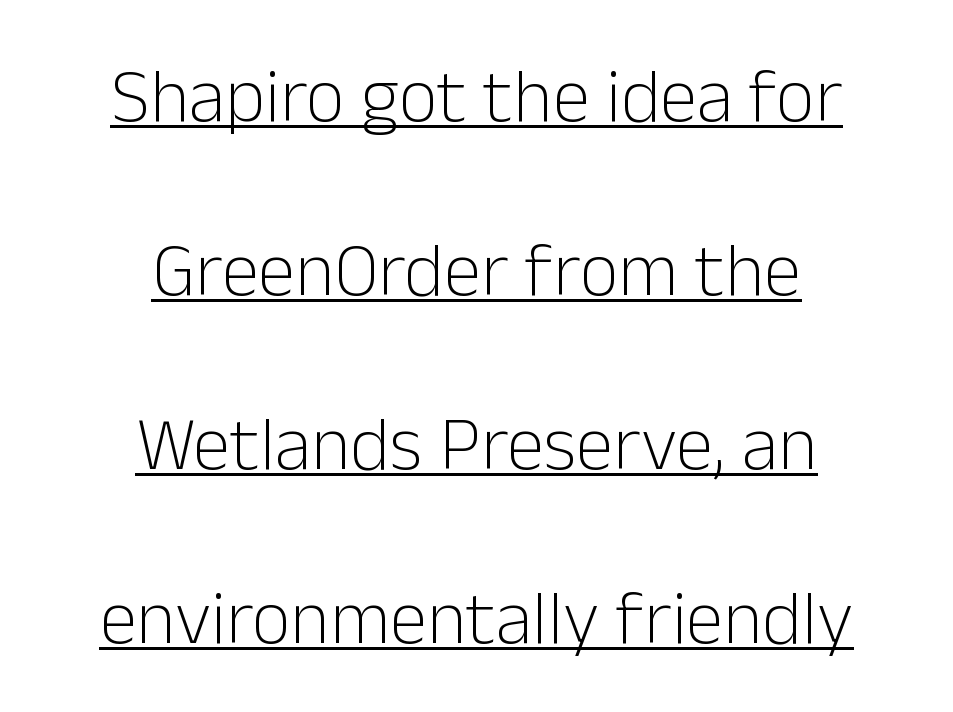
{"serif": "no", "italic": "no", "bold": "no", "weight": "light", "width": "normal", "stroke_contrast": "low", "x_height": "medium", "monospaced": "no", "underline": "yes", "align": "center", "line_spacing": "loose", "line_spacing_ratio": 2.29, "letter_spacing": "normal", "letter_spacing_em": 0.0, "glyph_px": 76}
